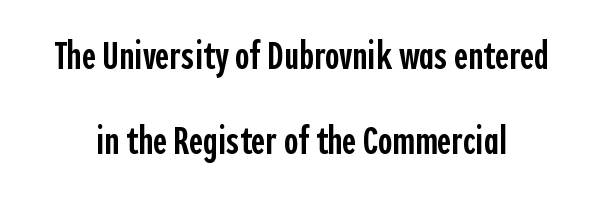
Is this a sans? Yes — the strokes have no serifs. Spacing verdict: proportional, widths tailored to each character. Stroke thickness is moderately raised; the sample reads as semibold. If you drew a line through each stem, it would be perfectly vertical. A typesetter would call this zero additional tracking. Has an underline been added? It has not.
